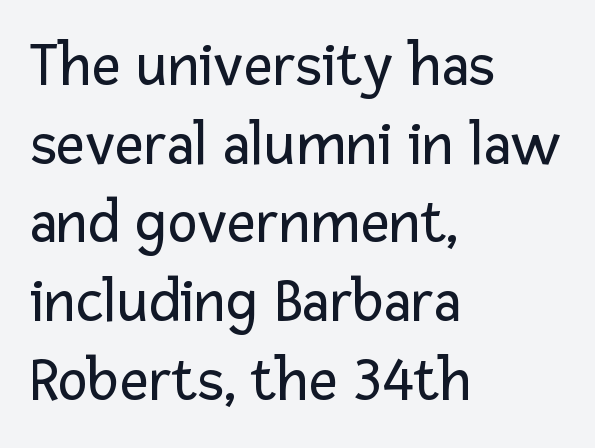
The image shows 63 px regular-weight sans-serif type, upright; set left-aligned, normal line spacing (1.25x), normal letter spacing, not underlined; low stroke contrast and a medium x-height.
